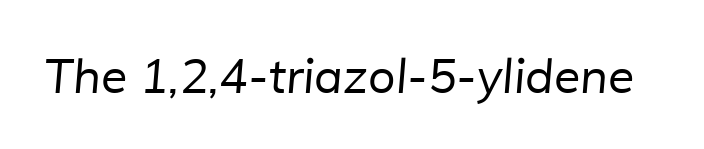
A typesetter would call this proportional, since set widths differ per character. The type family on display is of the sans-serif kind. Honestly, there is no underline to notice here at all. A light-to-regular cut is what we see here.
